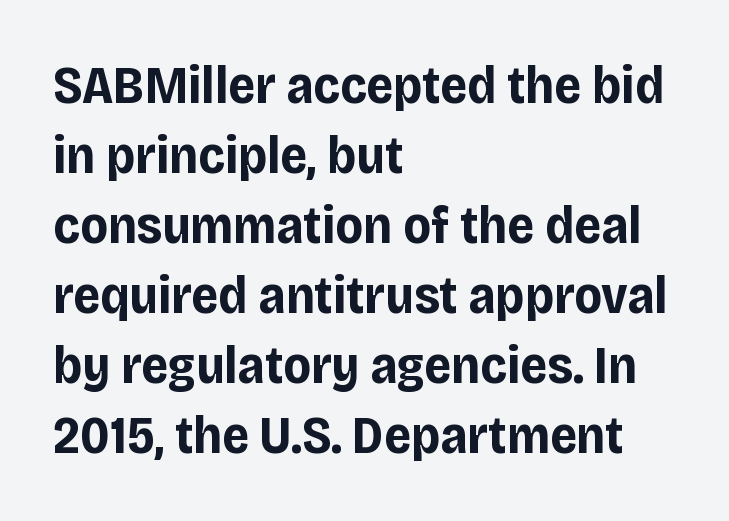
Q: Is the text bold? A: Yes.
Q: Is the text italic (slanted)? A: No, it is upright.
Q: Is the typeface a serif or a sans-serif typeface? A: Sans-serif.
Q: Is the text underlined? A: No.
Q: How is the paragraph aligned? A: Left-aligned.
Q: Is the spacing between letters normal or unusually wide? A: Normal.
Q: Is the spacing between lines tight, normal or loose? A: Normal.
Q: Width (condensed, normal, or wide)? A: Normal.
Q: Stroke contrast? A: Low.
Q: x-height? A: Large.
Q: Monospaced? A: No.
